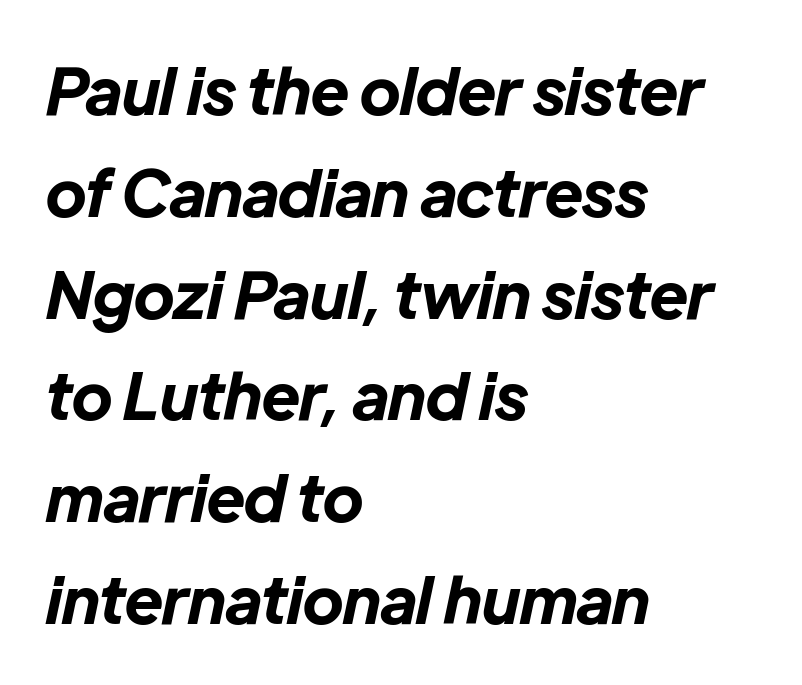
Q: Is the text bold? A: Yes.
Q: Is the text italic (slanted)? A: Yes, it leans right by about 12 degrees.
Q: Is the text underlined? A: No.
Q: How is the paragraph aligned? A: Left-aligned.
Q: Is the spacing between letters normal or unusually wide? A: Normal.
Q: Is the spacing between lines tight, normal or loose? A: Normal.
Q: Width (condensed, normal, or wide)? A: Normal.
Q: Stroke contrast? A: Low.
Q: x-height? A: Medium.
Q: Monospaced? A: No.
